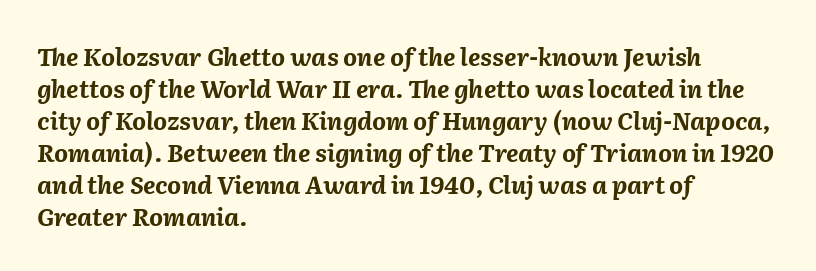
{"italic": "yes", "lean": "right", "slant_degrees": 2, "bold": "yes", "underline": "no", "align": "left", "line_spacing": "normal", "line_spacing_ratio": 1.33, "letter_spacing": "normal", "letter_spacing_em": 0.0, "glyph_px": 24}
